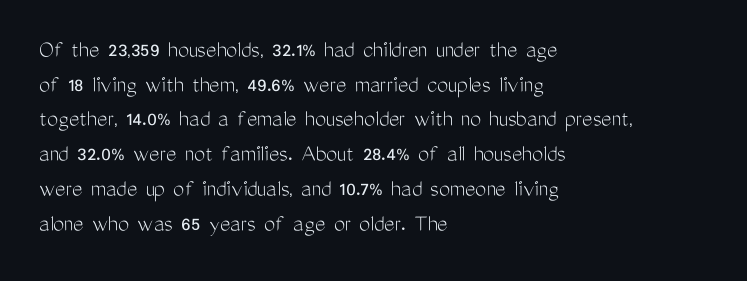
Q: Is the text bold? A: No.
Q: Is the text italic (slanted)? A: No, it is upright.
Q: Is the text underlined? A: No.
Q: How is the paragraph aligned? A: Left-aligned.
Q: Is the spacing between letters normal or unusually wide? A: Normal.
Q: Is the spacing between lines tight, normal or loose? A: Normal.
